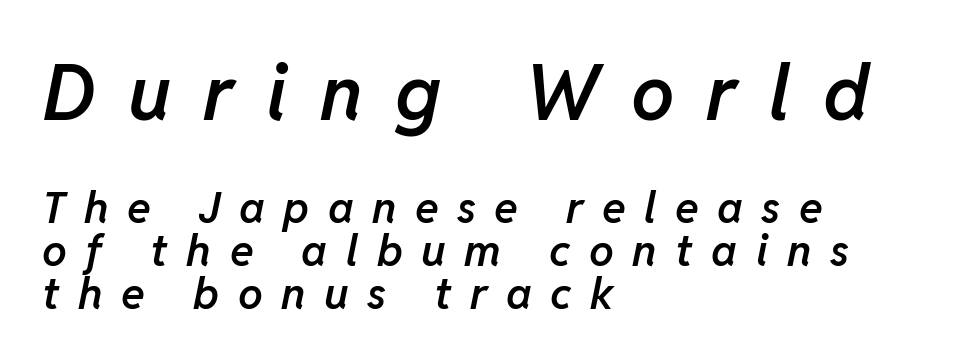
Varying glyph widths throughout — classic text-font behaviour. This rendering uses left alignment, leaving the right contour irregular. The letters are slanted; this is an italic face. Display-style spreading of the glyphs; the letterfit is very open.
